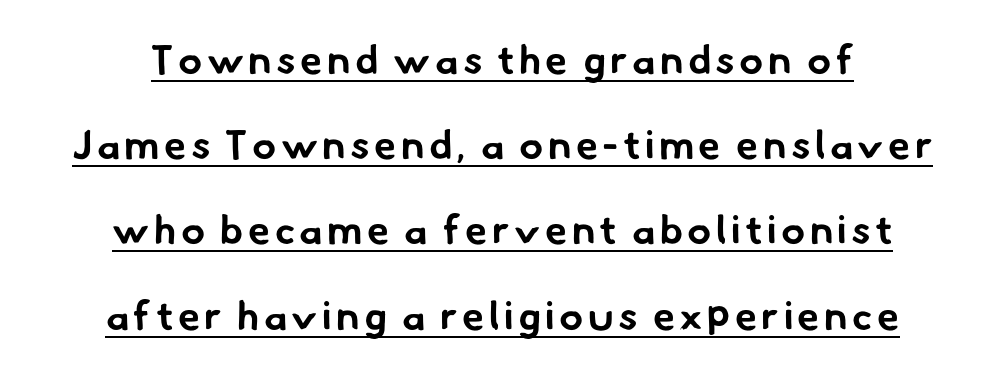
Q: Is the text bold? A: Yes.
Q: Is the typeface a serif or a sans-serif typeface? A: Sans-serif.
Q: Is the text underlined? A: Yes.
Q: How is the paragraph aligned? A: Centered.
Q: Is the spacing between lines tight, normal or loose? A: Loose.
Q: Width (condensed, normal, or wide)? A: Normal.
Q: Stroke contrast? A: Low.
Q: x-height? A: Small.
Q: Monospaced? A: No.
